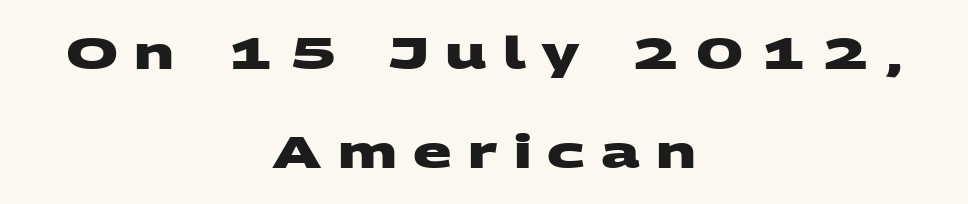
The text block is weighted toward neither margin, spreading evenly from the middle. In terms of weight, the rendering is a true, heavy bold. Proportional: the letters do not fall into vertical columns. These lines are composed in type without serifs. The leading is generous, giving the passage an open texture. The passage shown has open, widely tracked lettering throughout.
